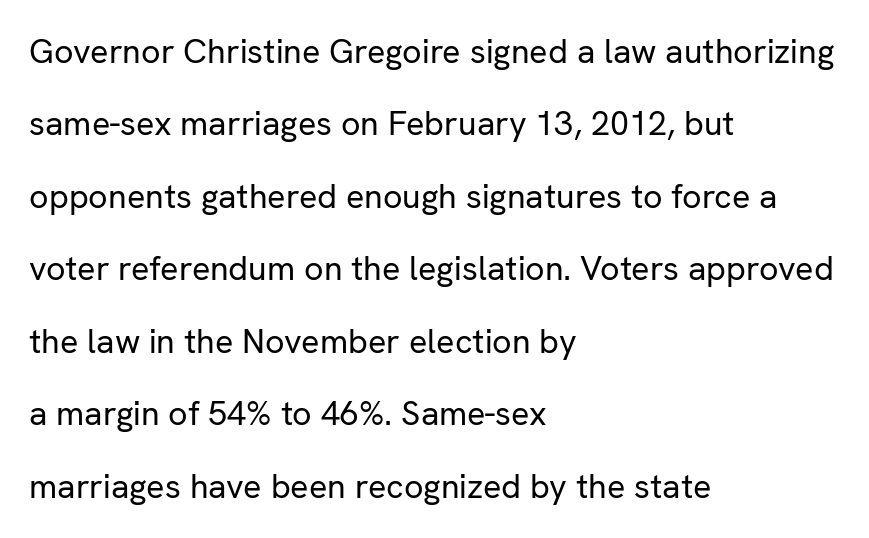
Each letter keeps its own natural width here, so spacing adapts to shape. Line beginnings align vertically; line endings do not. Notice how the stems are strictly vertical — no italics here. The line-height multiplier appears high, well above default. The glyphs are unaccompanied by any horizontal stroke below them.
